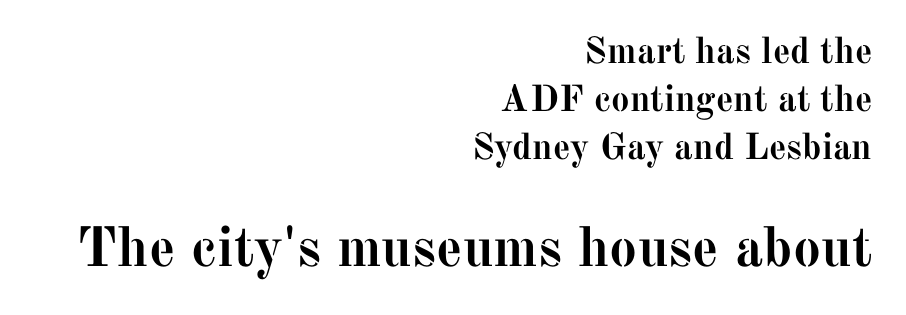
Small tapered or slab feet sit at the stroke ends, so this counts as serif. The rendering uses natural spacing where letterforms have individual widths. Every row of glyphs terminates at an identical x-position on the right. Ascenders rise straight up at ninety degrees.
